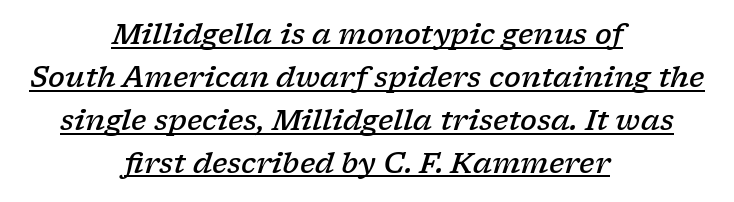
The rendering uses natural spacing where letterforms have individual widths. What's the leading like? Ordinary, nothing unusual. Does the weight exceed regular? Yes, but only to semibold. The rendering shows small feet on the letterforms — a serif design. What decoration does the sample have? An underline.
